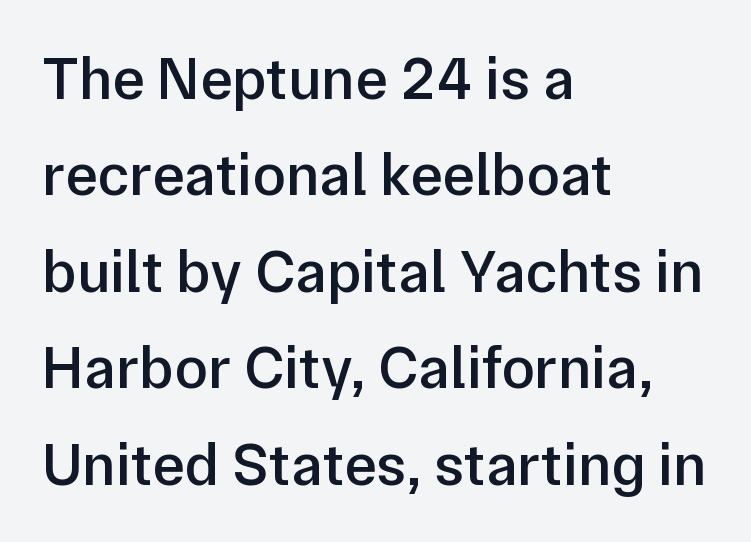
The glyphs are unaccompanied by any horizontal stroke below them. Proportional: the letters do not fall into vertical columns. The face used here is rendered with its standard letterfit. These lines stack with their left ends in a neat column.
